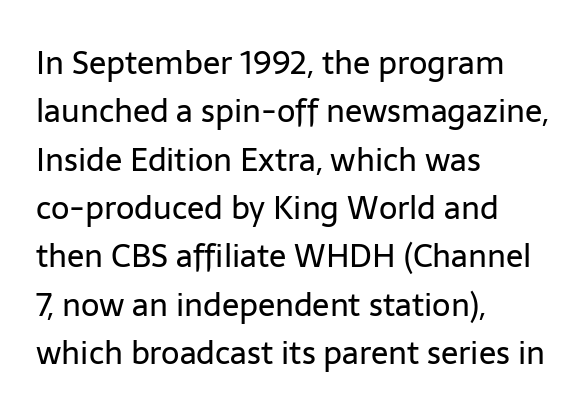
{"serif": "no", "italic": "no", "bold": "no", "weight": "regular", "width": "normal", "stroke_contrast": "low", "x_height": "medium", "monospaced": "no", "underline": "no", "align": "left", "line_spacing": "normal", "line_spacing_ratio": 1.51, "letter_spacing": "normal", "letter_spacing_em": 0.0, "glyph_px": 32}
